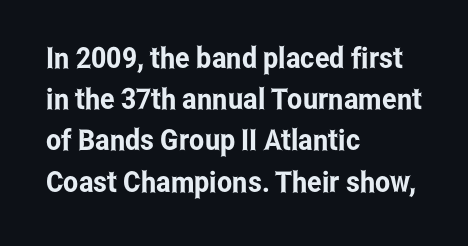
Q: Is the text italic (slanted)? A: No, it is upright.
Q: Is the typeface a serif or a sans-serif typeface? A: Sans-serif.
Q: Is the text underlined? A: No.
Q: How is the paragraph aligned? A: Left-aligned.
Q: Is the spacing between letters normal or unusually wide? A: Normal.
Q: Is the spacing between lines tight, normal or loose? A: Normal.
Q: Width (condensed, normal, or wide)? A: Condensed.
Q: Stroke contrast? A: Low.
Q: x-height? A: Medium.
Q: Monospaced? A: No.
